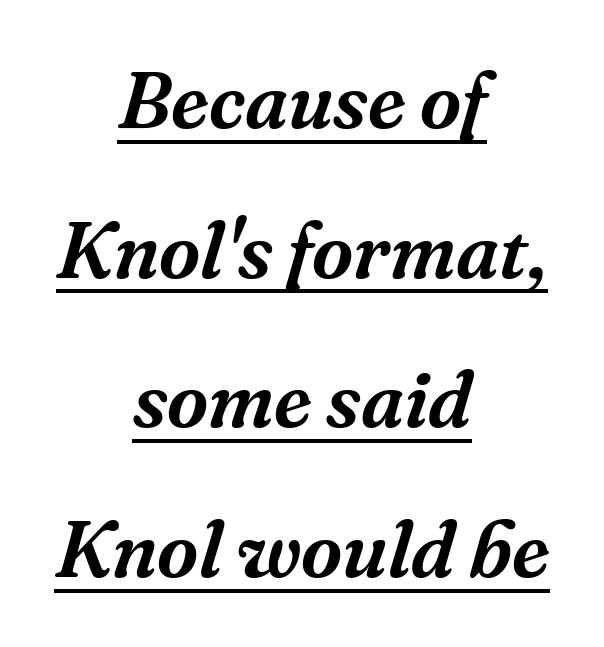
{"serif": "yes", "italic": "yes", "lean": "right", "slant_degrees": 16, "width": "normal", "stroke_contrast": "medium", "x_height": "medium", "monospaced": "no", "underline": "yes", "align": "center", "line_spacing_ratio": 1.87, "letter_spacing": "normal", "letter_spacing_em": 0.0, "glyph_px": 80}
